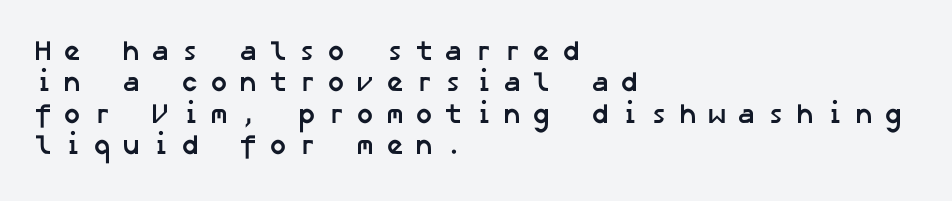
Q: Is the text bold? A: Yes.
Q: Is the typeface a serif or a sans-serif typeface? A: Sans-serif.
Q: Is the text underlined? A: No.
Q: How is the paragraph aligned? A: Left-aligned.
Q: Is the spacing between letters normal or unusually wide? A: Unusually wide.
Q: Is the spacing between lines tight, normal or loose? A: Tight.
Q: Width (condensed, normal, or wide)? A: Normal.
Q: Stroke contrast? A: Low.
Q: x-height? A: Medium.
